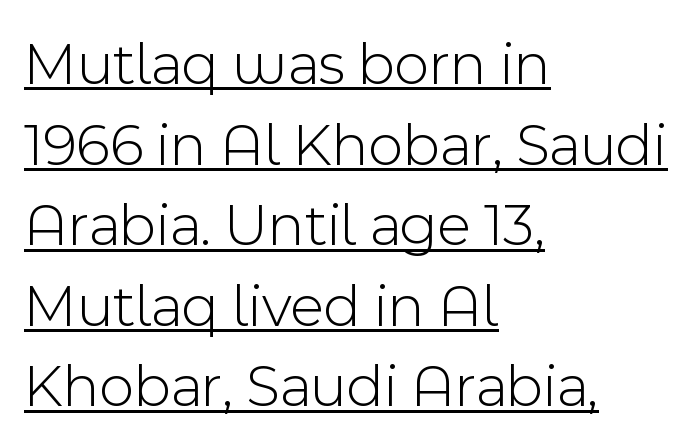
Compared with typical body copy, the letter spacing here is the same. Unlike italic type, these characters show no tilt at all. Every row of glyphs begins at an identical x-position on the left. Does the type have serifs? No, each stem ends abruptly. Regarding leading, the lines here are spaced in the standard way.
